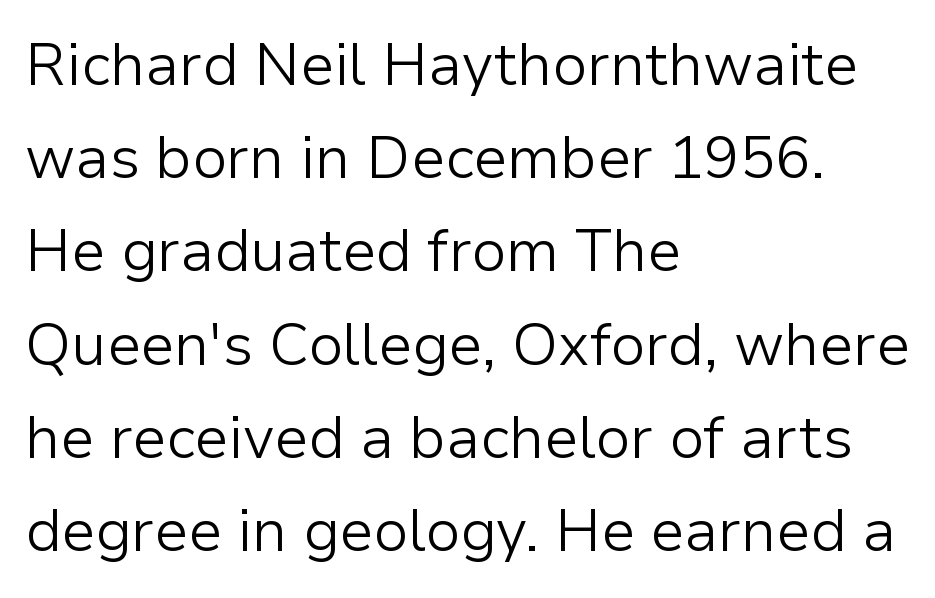
The image shows 59 px light sans-serif type, upright; set left-aligned, normal line spacing (1.58x), normal letter spacing, not underlined; low stroke contrast and a medium x-height.
